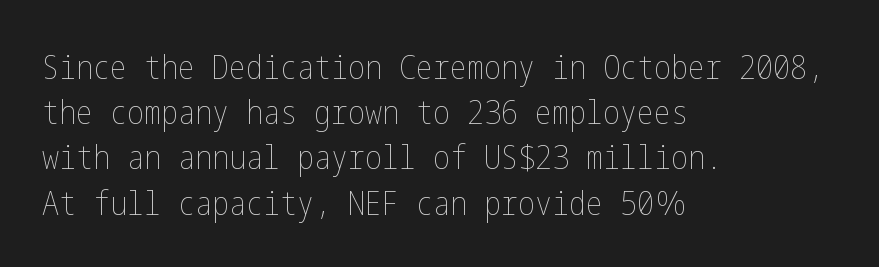
{"italic": "no", "bold": "no", "weight": "thin", "width": "condensed", "stroke_contrast": "low", "x_height": "medium", "underline": "no", "align": "left", "line_spacing": "normal", "line_spacing_ratio": 1.33, "letter_spacing": "normal", "letter_spacing_em": 0.0, "glyph_px": 34}
